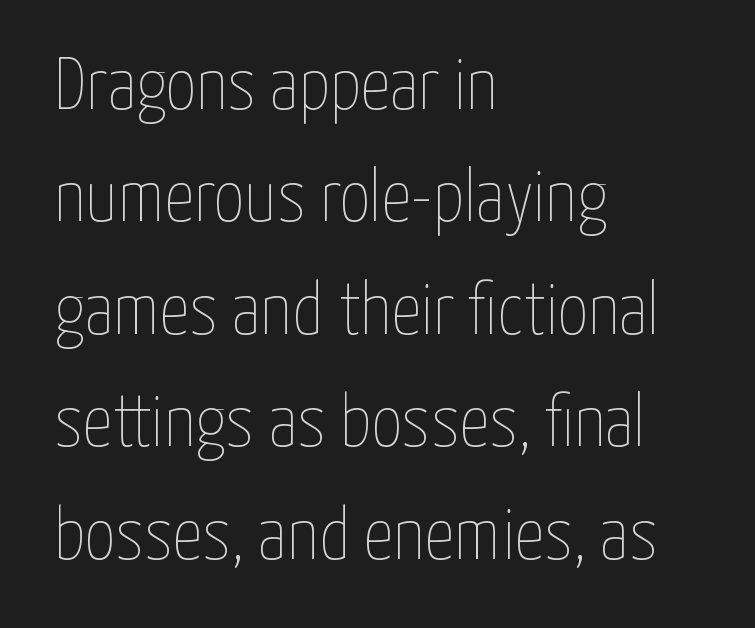
{"italic": "no", "bold": "no", "weight": "thin", "width": "condensed", "stroke_contrast": "low", "x_height": "medium", "monospaced": "no", "underline": "no", "align": "left", "line_spacing": "normal", "line_spacing_ratio": 1.52, "letter_spacing": "normal", "letter_spacing_em": 0.0, "glyph_px": 74}
